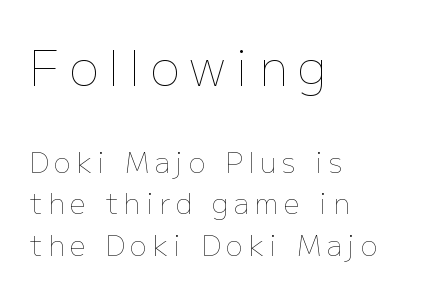
{"italic": "no", "bold": "no", "weight": "thin", "width": "normal", "stroke_contrast": "low", "x_height": "medium", "monospaced": "no", "underline": "no", "align": "left", "line_spacing": "normal", "line_spacing_ratio": 1.47, "letter_spacing": "wide", "letter_spacing_em": 0.2, "larger_block": "first", "size_ratio": 1.75, "glyph_px": 49}
